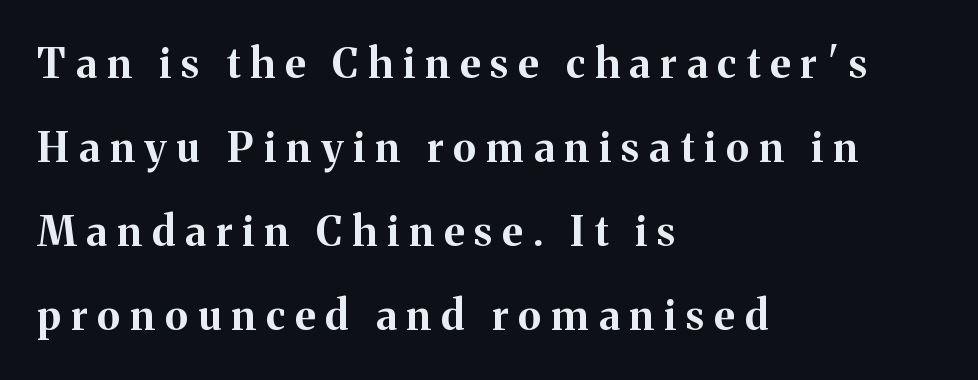
Honestly, the rows look like they've been pulled way apart. Varying glyph widths throughout — classic text-font behaviour. Strokes here are thick enough to call this a true bold. Only glyphs here, with clear space below each row.
